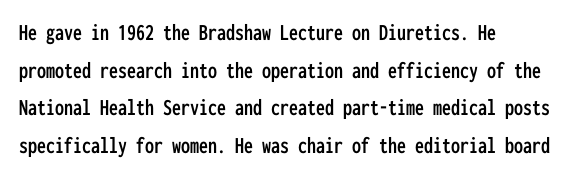
The image shows 24 px text type, upright; set left-aligned, normal line spacing (1.57x), normal letter spacing, not underlined.
